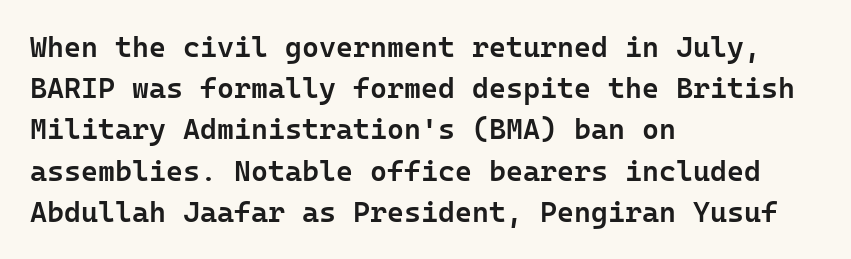
{"serif": "no", "italic": "no", "bold": "semi", "weight": "semibold", "width": "normal", "stroke_contrast": "low", "x_height": "medium", "underline": "no", "align": "left", "line_spacing": "normal", "line_spacing_ratio": 1.42, "letter_spacing": "normal", "letter_spacing_em": 0.0, "glyph_px": 29}
